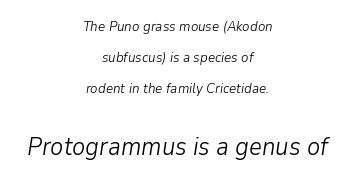
Q: Is the text bold? A: No.
Q: Is the text italic (slanted)? A: Yes, it leans right by about 9 degrees.
Q: Is the text underlined? A: No.
Q: How is the paragraph aligned? A: Centered.
Q: Is the spacing between letters normal or unusually wide? A: Normal.
Q: Is the spacing between lines tight, normal or loose? A: Loose.
Q: Which block of text is set in a larger size, the first (top) or the second (bottom)? A: The second (bottom) one.
